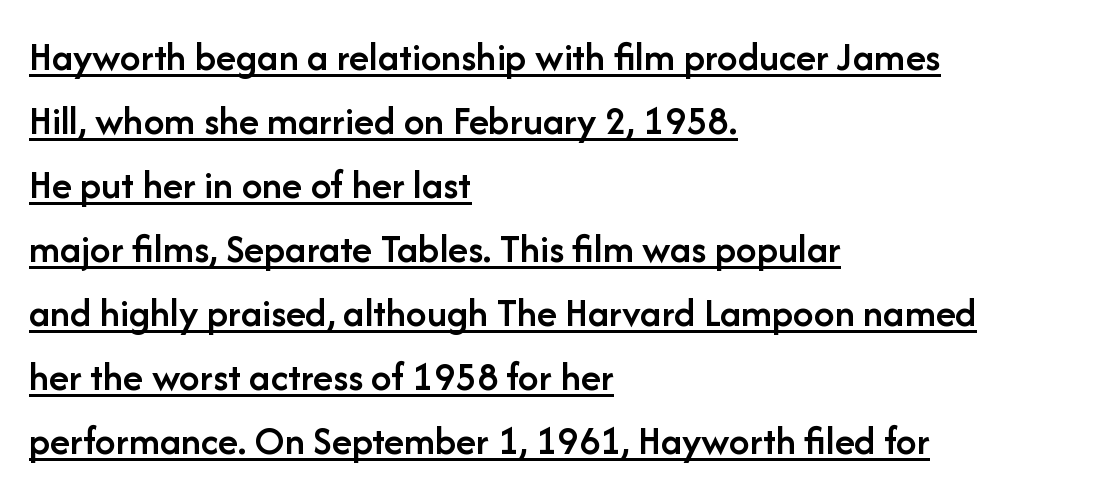
The image shows 41 px semibold sans-serif type, upright; set left-aligned, normal line spacing (1.56x), normal letter spacing, underlined; low stroke contrast and a medium x-height.
